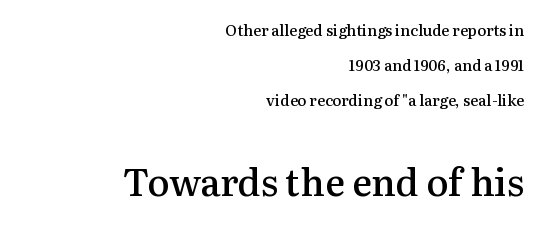
Examine the stroke ends and you'll spot serifs. Bare-footed words on every line. You could call the tracking neutral — neither tight nor loose. The rendering uses natural spacing where letterforms have individual widths.
